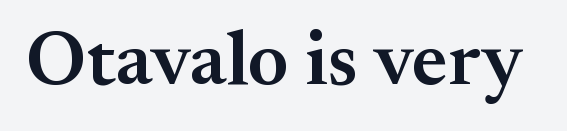
Q: Is the text bold? A: Semi-bold.
Q: Is the text italic (slanted)? A: No, it is upright.
Q: Is the typeface a serif or a sans-serif typeface? A: Serif.
Q: Is the text underlined? A: No.
Q: Is the spacing between letters normal or unusually wide? A: Normal.
Q: Width (condensed, normal, or wide)? A: Normal.
Q: Stroke contrast? A: Medium.
Q: x-height? A: Small.
Q: Monospaced? A: No.
